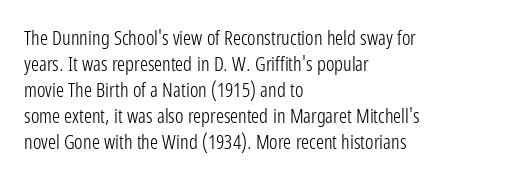
Where is the straight margin? On the left. This sample keeps an unexceptional amount of space between lines. The typesetting does not lean heavy: it is not bold. The gaps between neighbouring characters are ordinary and unremarkable. A clean baseline with only descenders dipping below it.
